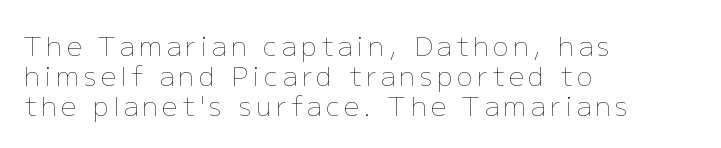
Q: Is the text bold? A: No.
Q: Is the text italic (slanted)? A: No, it is upright.
Q: Is the text underlined? A: No.
Q: How is the paragraph aligned? A: Left-aligned.
Q: Is the spacing between lines tight, normal or loose? A: Tight.
